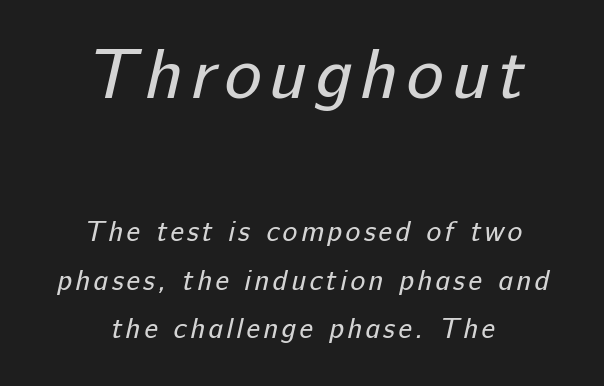
Q: Is the text bold? A: No.
Q: Is the typeface a serif or a sans-serif typeface? A: Sans-serif.
Q: Is the text underlined? A: No.
Q: How is the paragraph aligned? A: Centered.
Q: Which block of text is set in a larger size, the first (top) or the second (bottom)? A: The first (top) one.
Q: Width (condensed, normal, or wide)? A: Normal.
Q: Stroke contrast? A: Low.
Q: x-height? A: Medium.
Q: Monospaced? A: No.
